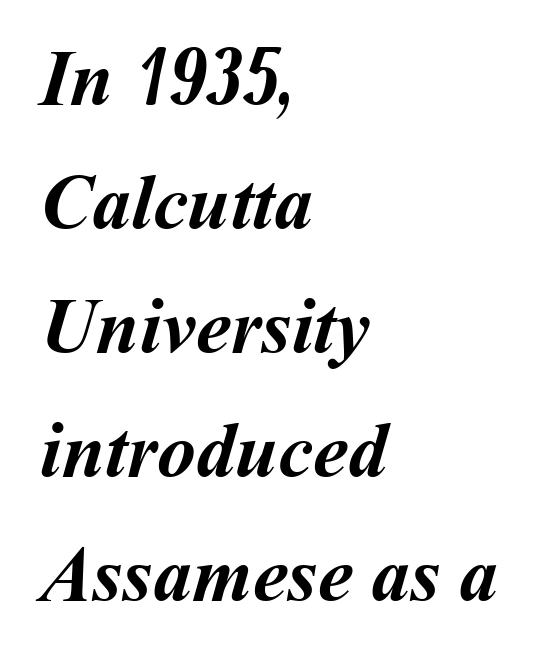
Q: Is the text bold? A: Yes.
Q: Is the text underlined? A: No.
Q: How is the paragraph aligned? A: Left-aligned.
Q: Is the spacing between letters normal or unusually wide? A: Normal.
Q: Is the spacing between lines tight, normal or loose? A: Normal.
Q: Width (condensed, normal, or wide)? A: Normal.
Q: Stroke contrast? A: Medium.
Q: x-height? A: Medium.
Q: Monospaced? A: No.
